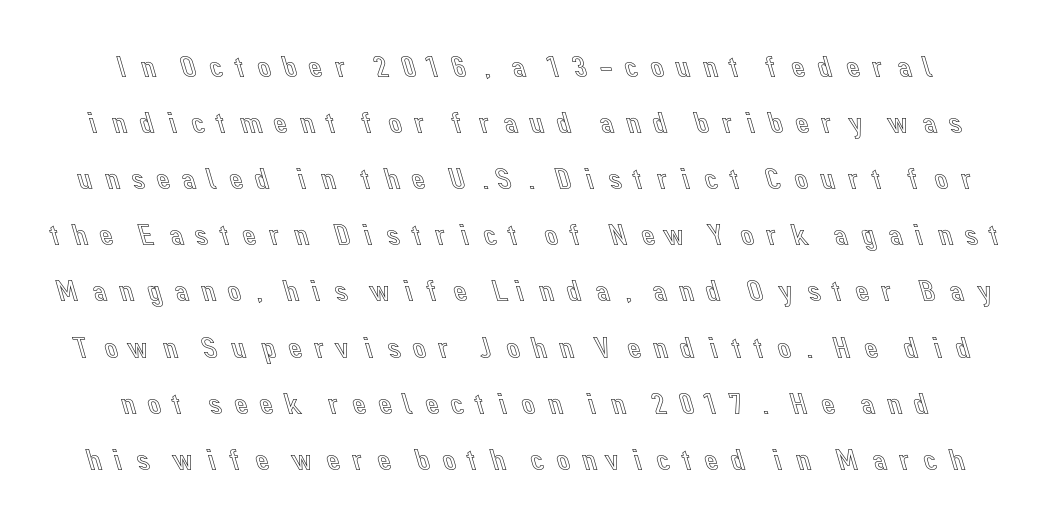
Characters follow at a spacing far wider than the type designer built in. Descender tails drop into unmarked territory. Each letter keeps its own natural width here, so spacing adapts to shape.
